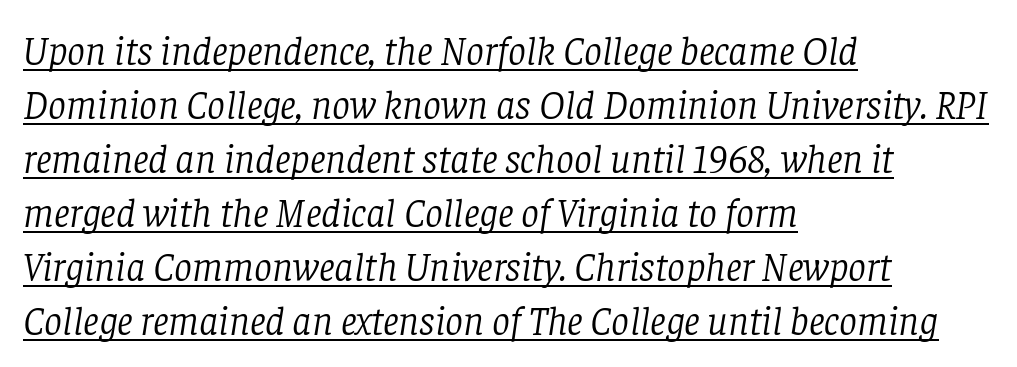
The letters look calm and open, with moderate or lighter stems. Think of a printed novel: that variable character pitch is what you see here. This rendering uses left alignment, leaving the right contour irregular. A typesetter would mark this as italic. What decoration does the sample have? An underline. Summary of vertical rhythm: regular, with standard interline spacing.
